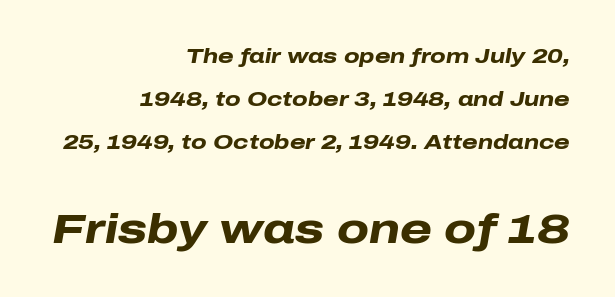
{"italic": "yes", "lean": "right", "slant_degrees": 10, "bold": "yes", "weight": "heavy", "width": "wide", "stroke_contrast": "low", "x_height": "medium", "monospaced": "no", "underline": "no", "align": "right", "line_spacing": "loose", "line_spacing_ratio": 2.15, "letter_spacing": "normal", "letter_spacing_em": 0.0, "larger_block": "second", "size_ratio": 2.05, "glyph_px": 41}
